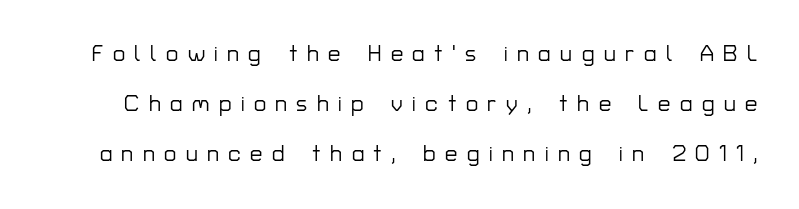
Horizontal bands of white between lines are thick stripes. The rendering inserts visible extra space after every character. These lines were composed using upright roman letters. Glance below the letters and you will spot only blank space.
